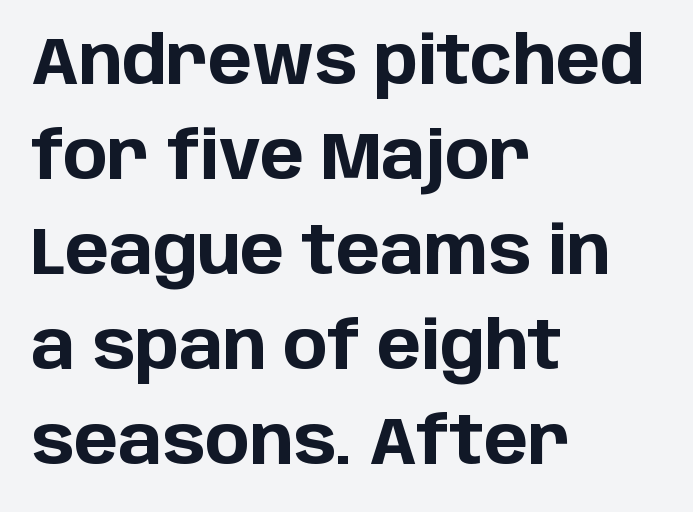
{"serif": "no", "italic": "no", "bold": "yes", "weight": "bold", "width": "normal", "stroke_contrast": "low", "x_height": "large", "monospaced": "no", "underline": "no", "align": "left", "line_spacing": "normal", "line_spacing_ratio": 1.44, "letter_spacing": "normal", "letter_spacing_em": 0.0, "glyph_px": 66}
